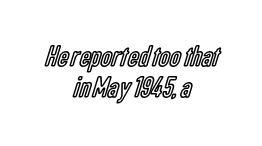
{"width": "condensed", "x_height": "medium", "monospaced": "no", "underline": "no", "align": "center", "line_spacing": "tight", "line_spacing_ratio": 1.05, "letter_spacing": "normal", "letter_spacing_em": 0.0, "glyph_px": 30}
